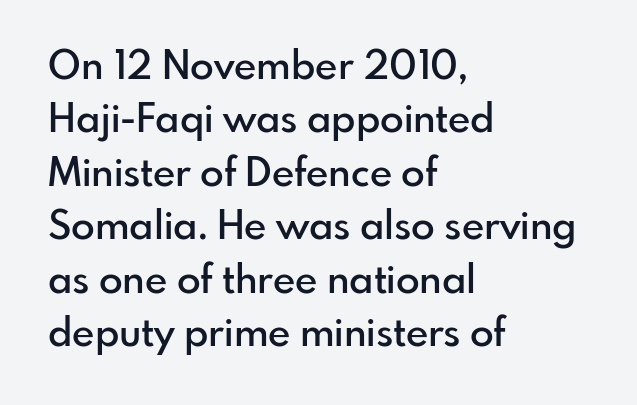
Ascenders rise straight up at ninety degrees. The letters carry no serifs — their stems end cleanly without finishing strokes. This sample has the flowing, uneven cadence of proportional lettering. The text block is weighted toward the left margin, trailing off unevenly rightward. Weight: semibold (demi).
